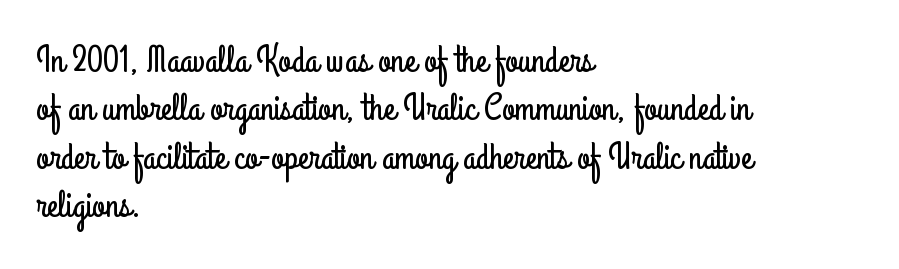
{"serif": "no", "width": "condensed", "stroke_contrast": "low", "x_height": "small", "monospaced": "no", "underline": "no", "align": "left", "line_spacing": "normal", "line_spacing_ratio": 1.31, "letter_spacing": "normal", "letter_spacing_em": 0.0, "glyph_px": 37}
